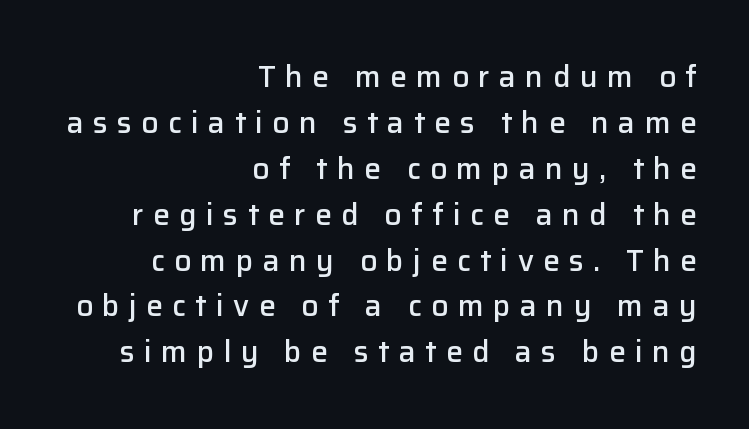
Q: Is the text bold? A: Semi-bold.
Q: Is the text italic (slanted)? A: No, it is upright.
Q: Is the typeface a serif or a sans-serif typeface? A: Sans-serif.
Q: Is the text underlined? A: No.
Q: How is the paragraph aligned? A: Right-aligned.
Q: Is the spacing between letters normal or unusually wide? A: Unusually wide.
Q: Is the spacing between lines tight, normal or loose? A: Normal.
Q: Width (condensed, normal, or wide)? A: Normal.
Q: Stroke contrast? A: Low.
Q: x-height? A: Medium.
Q: Monospaced? A: No.
